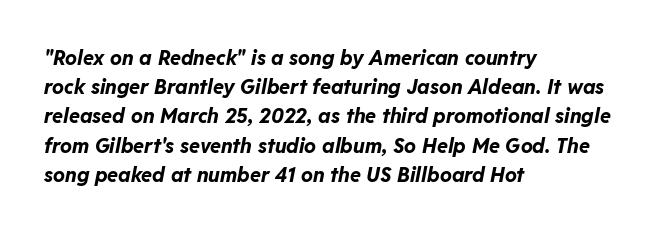
Only glyphs here, with clear space below each row. There's an unmistakable incline to the writing here. Does the weight exceed regular? Yes, all the way to bold. Teacher's note: observe the even left margin — that is flush-left alignment. What stands out about the letter spacing? Nothing — it is the standard amount. The block of text has a typical density, with ordinary space between rows.
